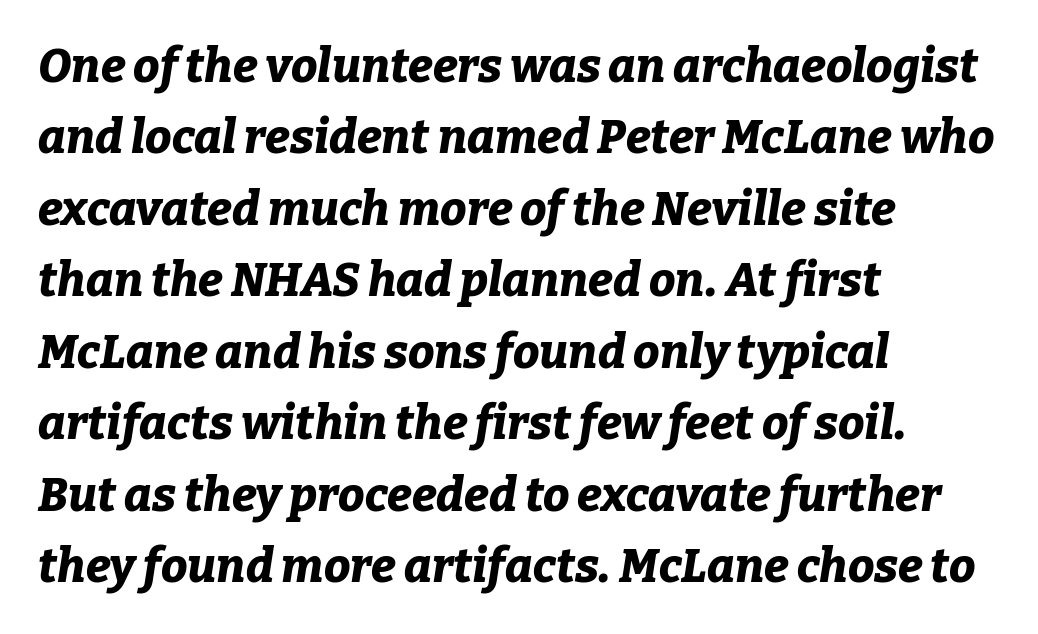
{"italic": "yes", "lean": "right", "slant_degrees": 9, "bold": "yes", "weight": "bold", "width": "normal", "stroke_contrast": "low", "x_height": "medium", "monospaced": "no", "underline": "no", "align": "left", "line_spacing": "normal", "line_spacing_ratio": 1.52, "letter_spacing": "normal", "letter_spacing_em": 0.0, "glyph_px": 47}
